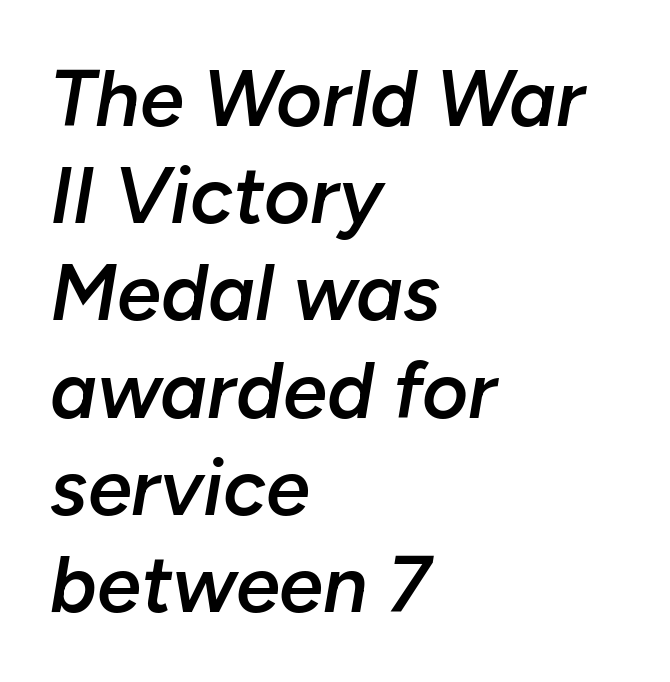
{"italic": "yes", "lean": "right", "slant_degrees": 10, "bold": "semi", "weight": "semibold", "width": "normal", "stroke_contrast": "low", "x_height": "medium", "monospaced": "no", "underline": "no", "align": "left", "line_spacing_ratio": 1.23, "letter_spacing": "normal", "letter_spacing_em": 0.0, "glyph_px": 79}
